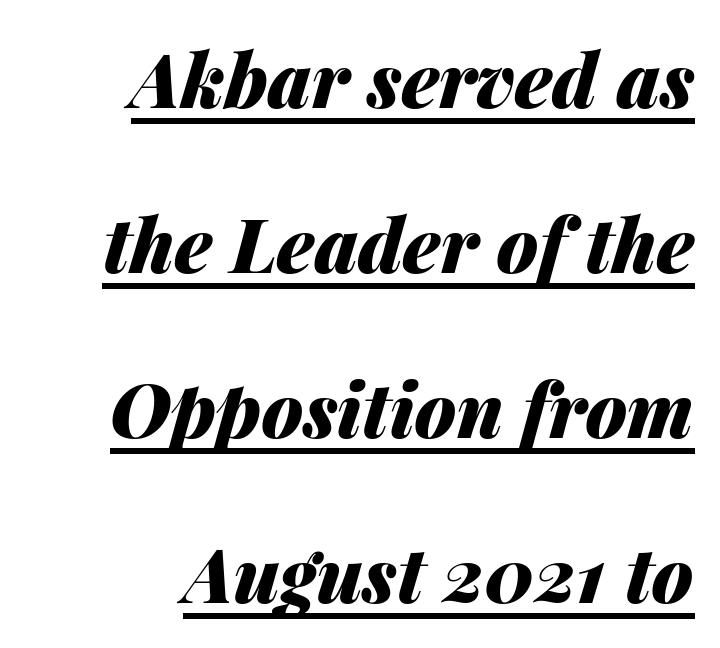
{"italic": "yes", "lean": "right", "slant_degrees": 14, "bold": "yes", "weight": "heavy", "width": "normal", "stroke_contrast": "medium", "x_height": "medium", "monospaced": "no", "underline": "yes", "align": "right", "line_spacing": "loose", "line_spacing_ratio": 2.2, "letter_spacing": "normal", "letter_spacing_em": 0.0, "glyph_px": 75}
